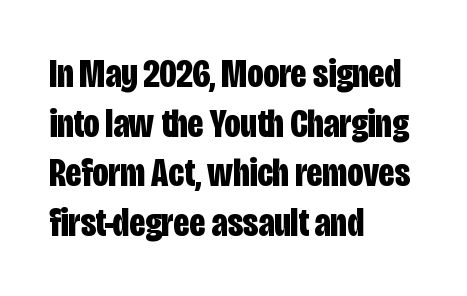
The image shows 40 px bold, condensed sans-serif type, upright; set left-aligned, line spacing 1.24x, normal letter spacing, not underlined; low stroke contrast and a large x-height.
